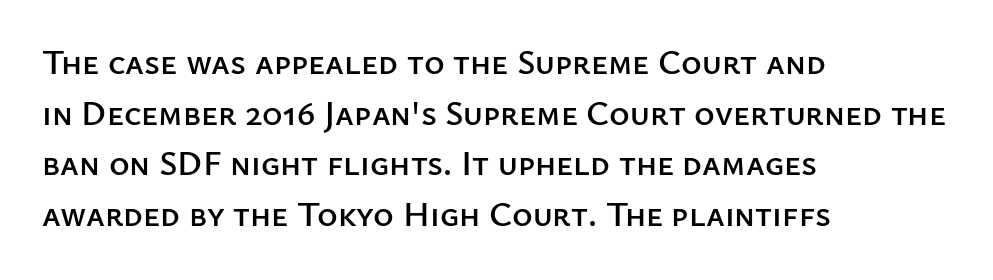
Vertically, the passage feels balanced, rows spaced as you'd expect. A typesetter would mark this as roman, not italic. Type without underlining. Notice how the passage keeps a crisp vertical edge on the left only.
